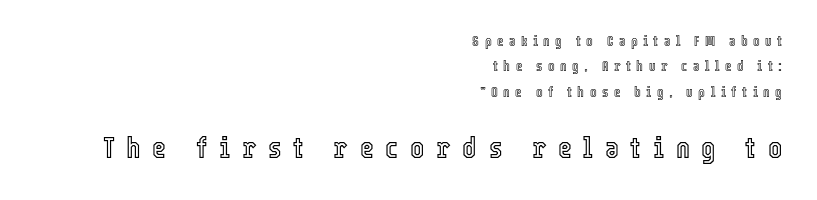
{"italic": "no", "width": "condensed", "x_height": "medium", "monospaced": "no", "underline": "no", "align": "right", "line_spacing_ratio": 1.81, "letter_spacing": "wide", "letter_spacing_em": 0.39, "larger_block": "second", "size_ratio": 2.14, "glyph_px": 30}
